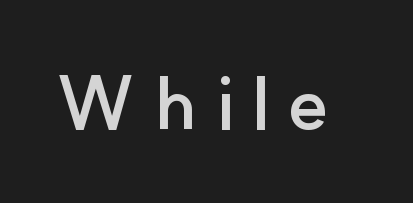
{"serif": "no", "italic": "no", "bold": "yes", "weight": "semibold", "width": "normal", "stroke_contrast": "low", "x_height": "small", "monospaced": "no", "underline": "no", "letter_spacing": "wide", "letter_spacing_em": 0.23, "glyph_px": 75}
